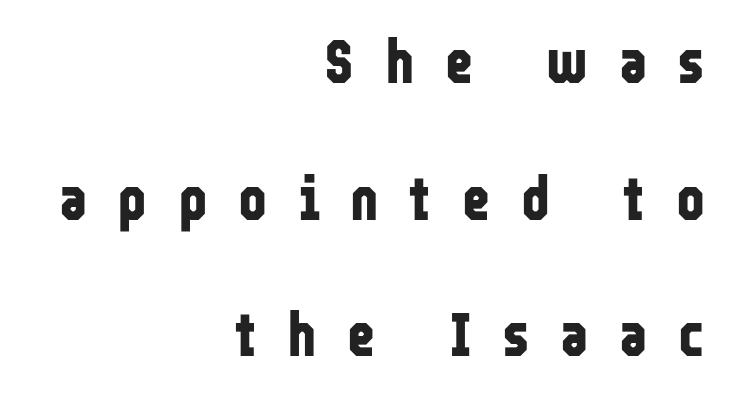
{"serif": "no", "italic": "no", "bold": "yes", "weight": "bold", "width": "condensed", "stroke_contrast": "low", "x_height": "medium", "monospaced": "no", "underline": "no", "align": "right", "line_spacing": "loose", "line_spacing_ratio": 2.24, "letter_spacing": "wide", "letter_spacing_em": 0.5, "glyph_px": 61}
